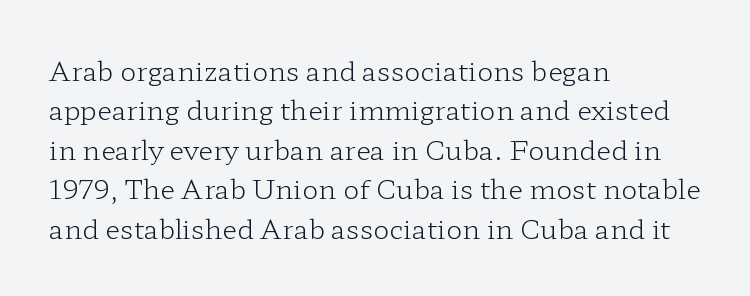
The image shows 27 px text type, upright; set left-aligned, normal line spacing (1.46x), normal letter spacing, not underlined.
